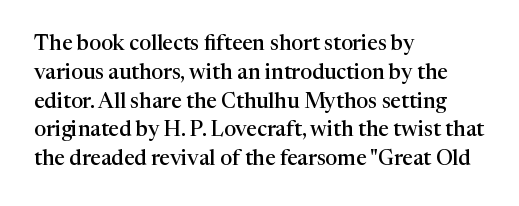
Q: Is the text bold? A: Semi-bold.
Q: Is the text italic (slanted)? A: No, it is upright.
Q: Is the text underlined? A: No.
Q: How is the paragraph aligned? A: Left-aligned.
Q: Is the spacing between letters normal or unusually wide? A: Normal.
Q: Is the spacing between lines tight, normal or loose? A: Normal.
